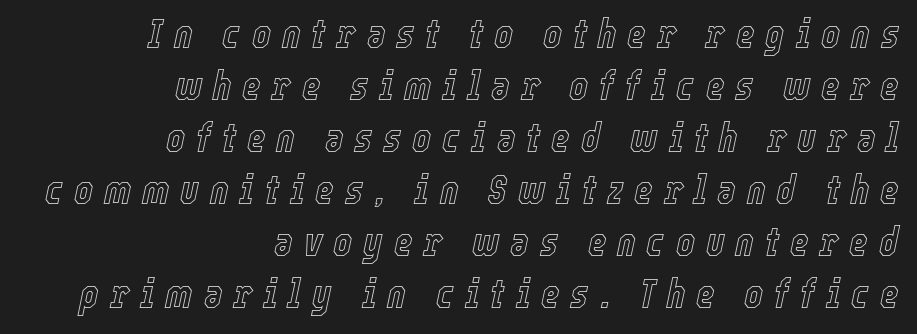
Q: Is the text italic (slanted)? A: Yes, it leans right by about 12 degrees.
Q: Is the text underlined? A: No.
Q: How is the paragraph aligned? A: Right-aligned.
Q: Is the spacing between letters normal or unusually wide? A: Unusually wide.
Q: Is the spacing between lines tight, normal or loose? A: Normal.
Q: Width (condensed, normal, or wide)? A: Condensed.
Q: x-height? A: Medium.
Q: Monospaced? A: No.
